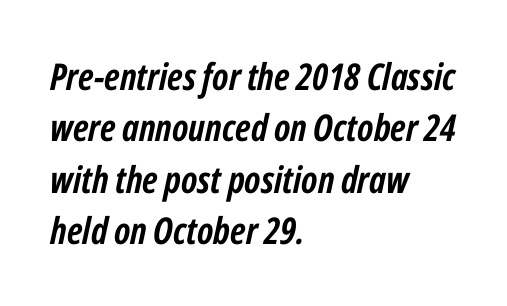
The image shows 37 px semibold, condensed type, italic (leaning right); set left-aligned, normal line spacing (1.39x), normal letter spacing, not underlined; low stroke contrast and a medium x-height.
